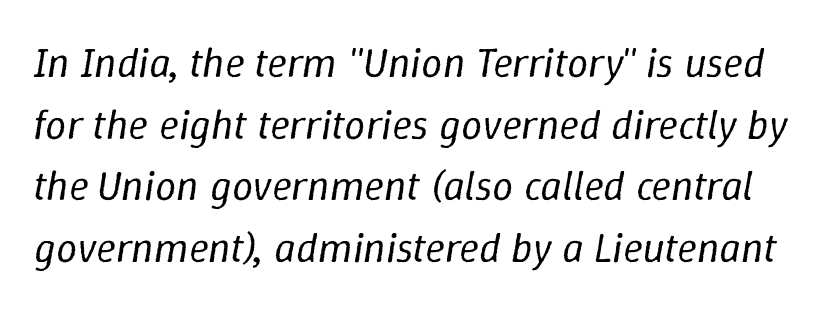
{"italic": "yes", "lean": "right", "slant_degrees": 9, "bold": "no", "weight": "regular", "width": "normal", "stroke_contrast": "low", "x_height": "medium", "monospaced": "no", "underline": "no", "line_spacing": "normal", "line_spacing_ratio": 1.47, "letter_spacing": "normal", "letter_spacing_em": 0.0, "glyph_px": 42}
